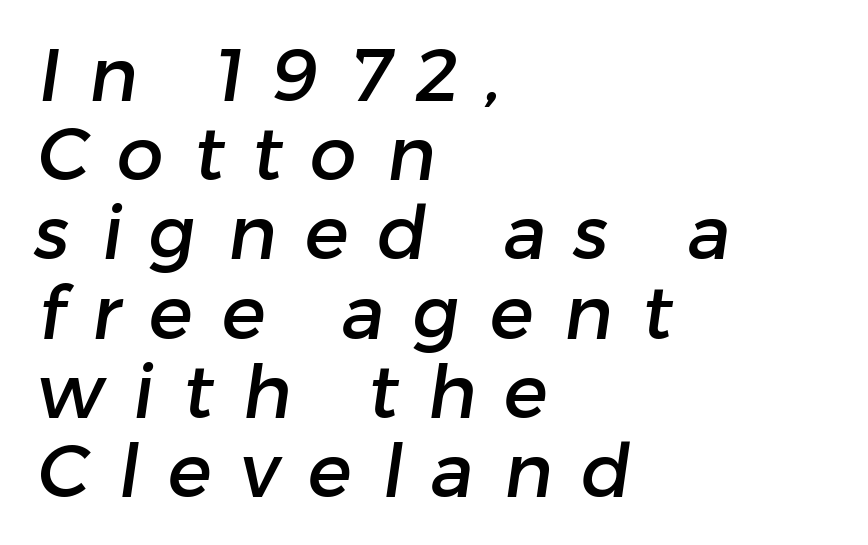
The image shows 74 px sans-serif type; set left-aligned, tight line spacing (1.07x), unusually wide letter spacing (+0.39 em), not underlined; low stroke contrast and a medium x-height.
